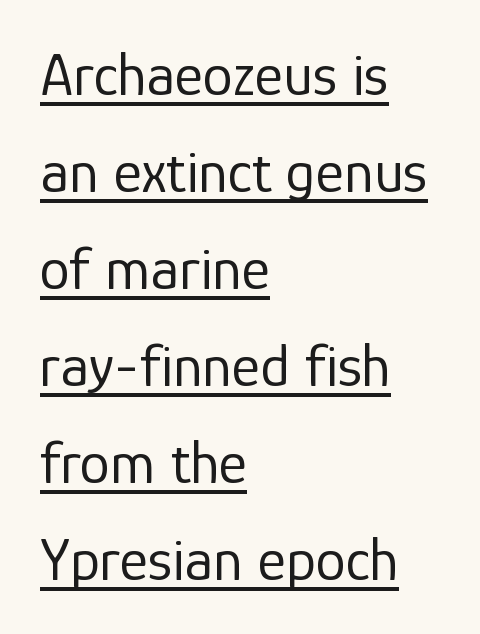
{"serif": "no", "italic": "no", "bold": "no", "weight": "regular", "width": "normal", "stroke_contrast": "low", "x_height": "medium", "monospaced": "no", "underline": "yes", "align": "left", "line_spacing": "normal", "line_spacing_ratio": 1.59, "letter_spacing": "normal", "letter_spacing_em": 0.0, "glyph_px": 61}
